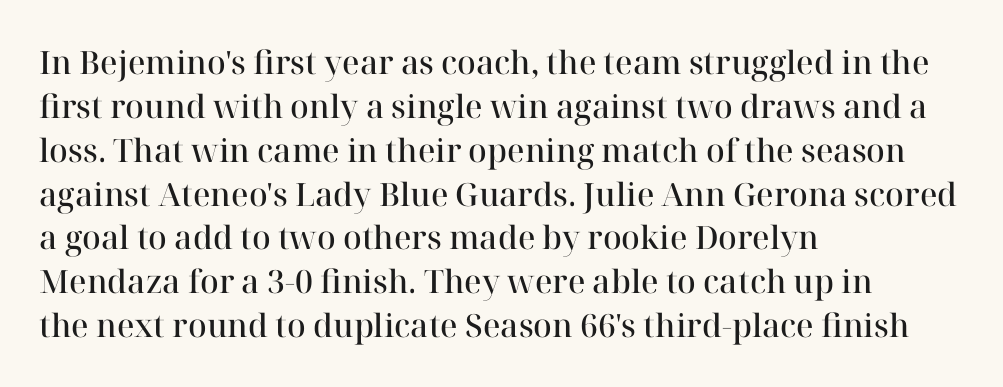
Q: Is the text bold? A: Semi-bold.
Q: Is the text italic (slanted)? A: No, it is upright.
Q: Is the typeface a serif or a sans-serif typeface? A: Serif.
Q: Is the text underlined? A: No.
Q: How is the paragraph aligned? A: Left-aligned.
Q: Is the spacing between letters normal or unusually wide? A: Normal.
Q: Is the spacing between lines tight, normal or loose? A: Normal.
Q: Width (condensed, normal, or wide)? A: Normal.
Q: Stroke contrast? A: High.
Q: x-height? A: Medium.
Q: Monospaced? A: No.
